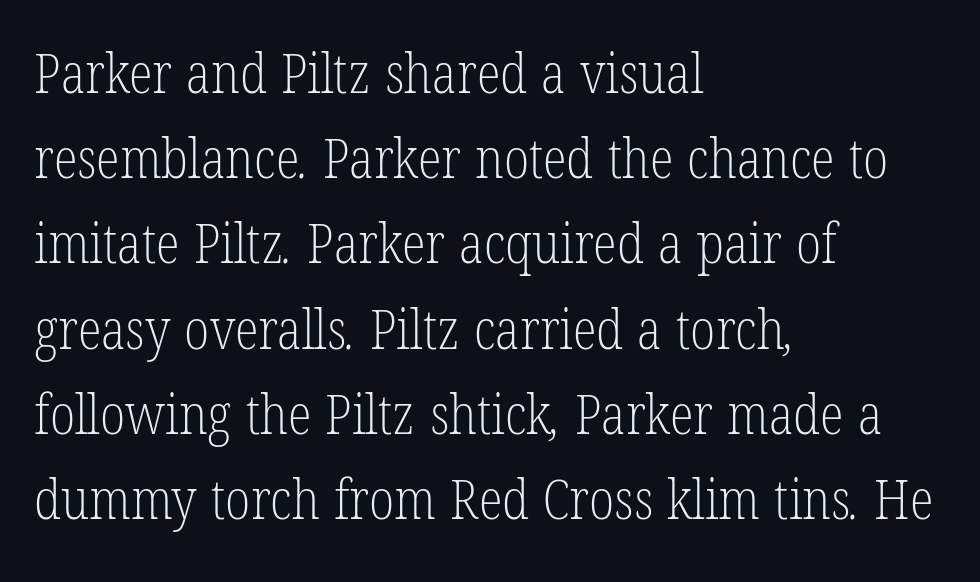
{"serif": "yes", "bold": "no", "weight": "light", "width": "condensed", "stroke_contrast": "low", "x_height": "medium", "monospaced": "no", "underline": "no", "align": "left", "line_spacing": "normal", "line_spacing_ratio": 1.55, "letter_spacing": "normal", "letter_spacing_em": 0.0, "glyph_px": 55}
